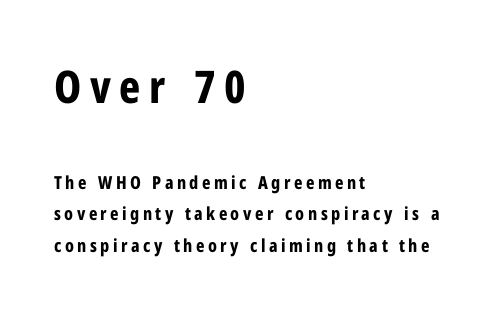
Q: Is the text bold? A: Yes.
Q: Is the text italic (slanted)? A: No, it is upright.
Q: Is the typeface a serif or a sans-serif typeface? A: Sans-serif.
Q: Is the text underlined? A: No.
Q: How is the paragraph aligned? A: Left-aligned.
Q: Which block of text is set in a larger size, the first (top) or the second (bottom)? A: The first (top) one.
Q: Width (condensed, normal, or wide)? A: Condensed.
Q: Stroke contrast? A: Low.
Q: x-height? A: Medium.
Q: Monospaced? A: No.
